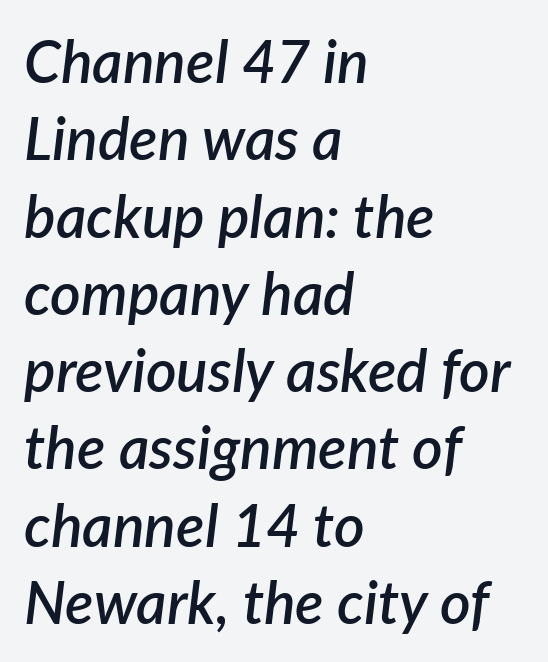
Does the leading feel generous? No, just average. The passage is arranged the way most books set body copy — flush left. The glyphs are unaccompanied by any horizontal stroke below them. The tracking reads as untouched default to a designer's eye. Do the characters align in a grid? No, the font is proportional.
